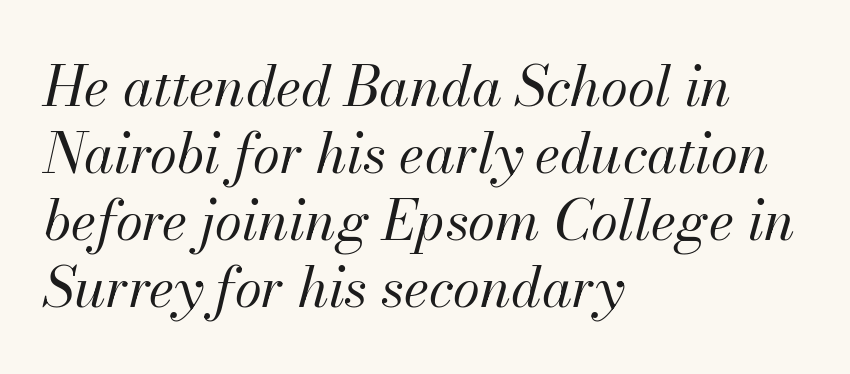
Q: Is the text bold? A: No.
Q: Is the text italic (slanted)? A: Yes, it leans right by about 13 degrees.
Q: Is the text underlined? A: No.
Q: How is the paragraph aligned? A: Left-aligned.
Q: Is the spacing between letters normal or unusually wide? A: Normal.
Q: Width (condensed, normal, or wide)? A: Normal.
Q: Stroke contrast? A: Medium.
Q: x-height? A: Small.
Q: Monospaced? A: No.
